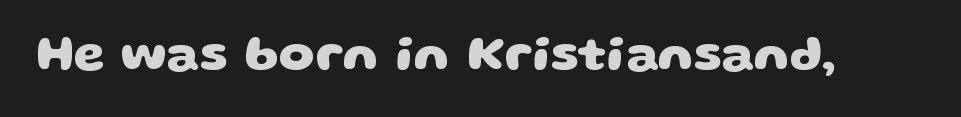
Emphasis by weight is at full strength: bold. The string is rendered with underlining switched off. The rendering keeps characters at their native spacing. Note: no serifs on the glyphs.
